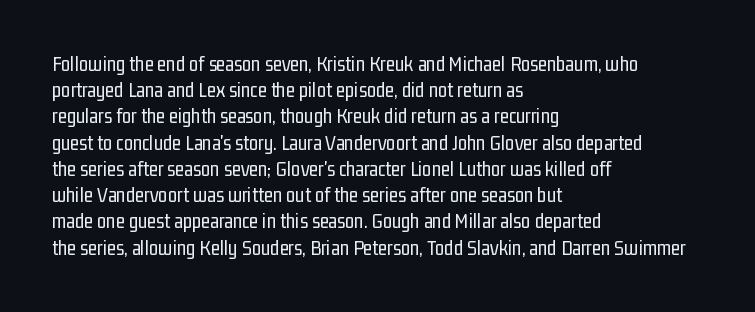
The image shows 21 px text type, upright; set left-aligned, normal line spacing (1.25x), normal letter spacing, not underlined.
